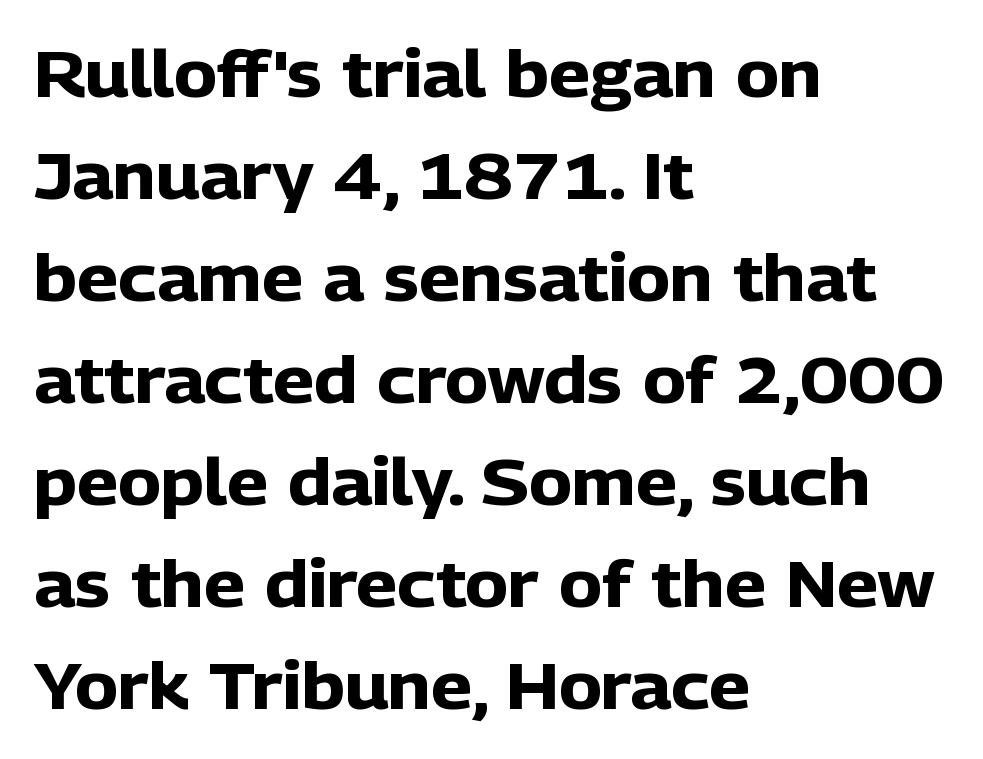
{"serif": "no", "italic": "no", "bold": "yes", "weight": "heavy", "width": "normal", "stroke_contrast": "low", "x_height": "medium", "monospaced": "no", "underline": "no", "align": "left", "line_spacing": "normal", "line_spacing_ratio": 1.57, "letter_spacing": "normal", "letter_spacing_em": 0.0, "glyph_px": 65}
